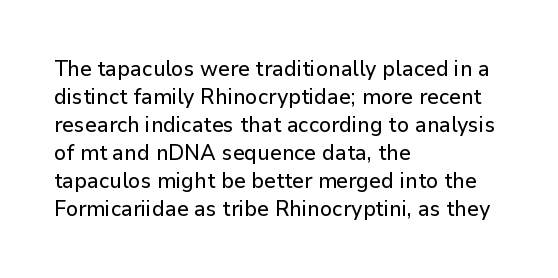
Q: Is the text italic (slanted)? A: No, it is upright.
Q: Is the text underlined? A: No.
Q: How is the paragraph aligned? A: Left-aligned.
Q: Is the spacing between letters normal or unusually wide? A: Normal.
Q: Is the spacing between lines tight, normal or loose? A: Normal.
